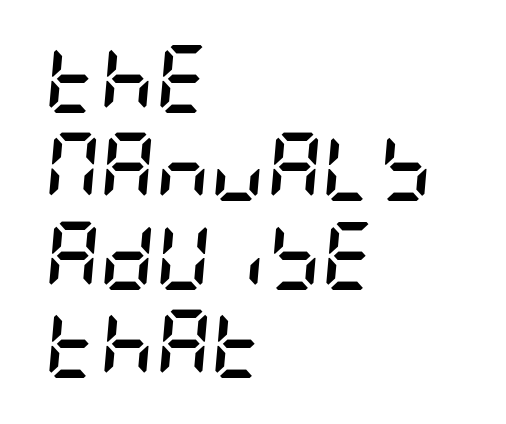
The image shows 68 px semibold, condensed type, italic (leaning right); set left-aligned, normal line spacing (1.3x), normal letter spacing, not underlined; low stroke contrast and a large x-height.
